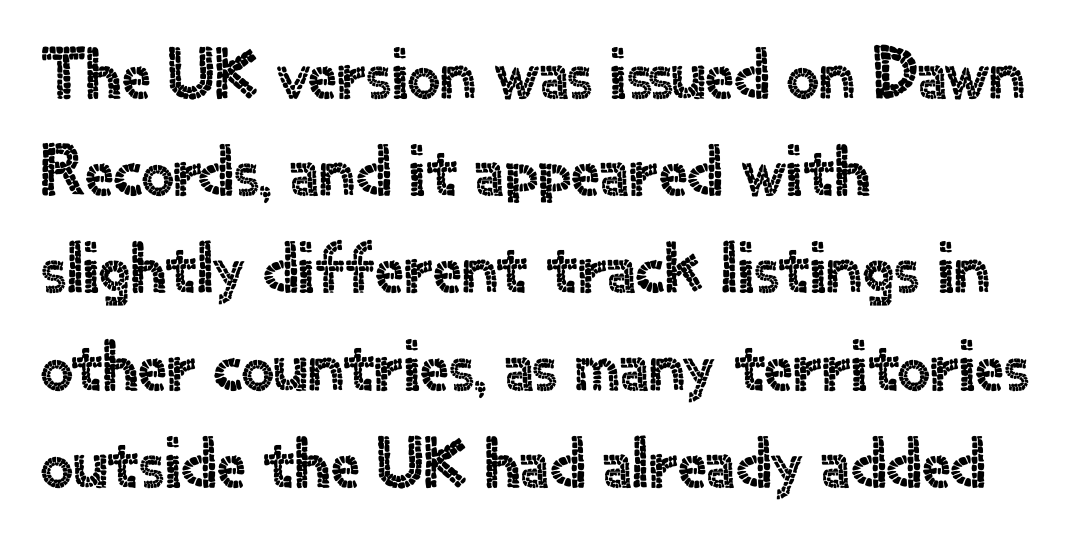
Q: Is the text italic (slanted)? A: No, it is upright.
Q: Is the typeface a serif or a sans-serif typeface? A: Sans-serif.
Q: Is the text underlined? A: No.
Q: How is the paragraph aligned? A: Left-aligned.
Q: Is the spacing between letters normal or unusually wide? A: Normal.
Q: Is the spacing between lines tight, normal or loose? A: Normal.
Q: Width (condensed, normal, or wide)? A: Normal.
Q: x-height? A: Small.
Q: Monospaced? A: No.
